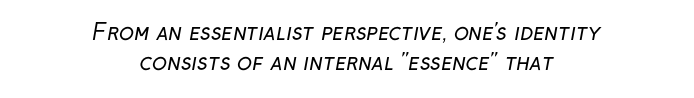
The image shows 22 px text type; set centered, normal line spacing (1.37x), normal letter spacing, not underlined.
